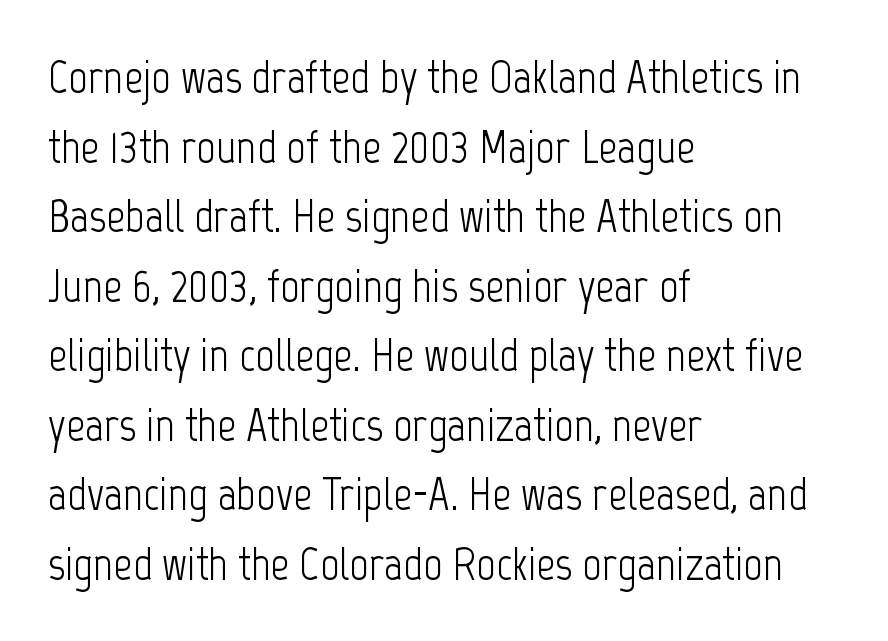
Is there any slant? The stems are plumb. Letters rest on an invisible, unmarked baseline. Tracking value appears to be zero — textbook default spacing. Which margin do the lines hug? The left one — the right edge is uneven.
